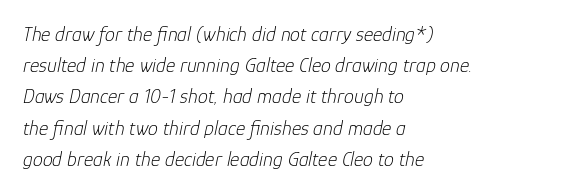
The image shows 20 px text type, italic (leaning right); set left-aligned, normal line spacing (1.56x), normal letter spacing, not underlined.
